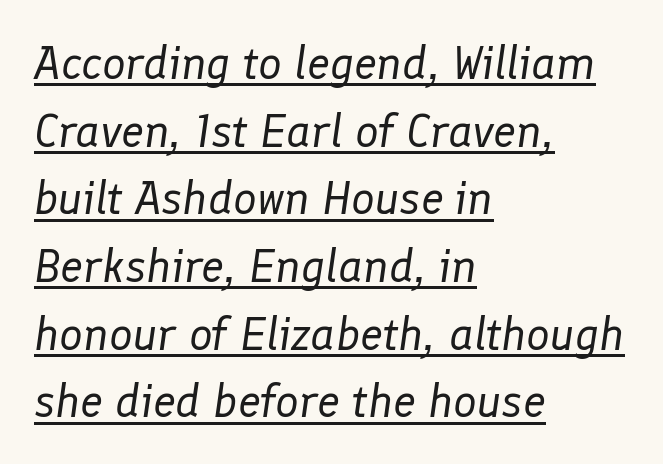
Notice how the passage keeps a crisp vertical edge on the left only. Does extra space separate the letters? No, they use regular spacing. The letters are slanted; this is an italic face. Is the stroke heavy? The answer is a plain regular-or-lighter. In designer terms, the underline attribute is active on this setting. In terms of leading, this rendering sits right in the middle.
